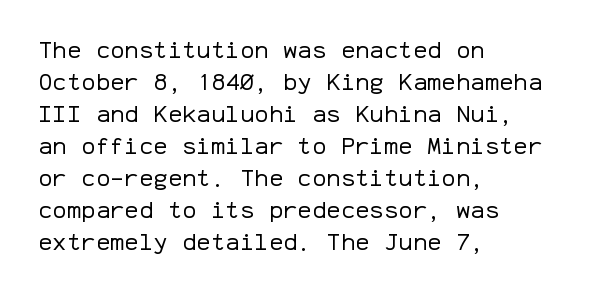
Q: Is the text bold? A: No.
Q: Is the text italic (slanted)? A: No, it is upright.
Q: Is the text underlined? A: No.
Q: How is the paragraph aligned? A: Left-aligned.
Q: Is the spacing between letters normal or unusually wide? A: Normal.
Q: Is the spacing between lines tight, normal or loose? A: Normal.
